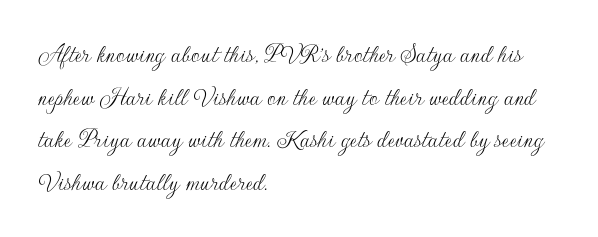
The image shows 27 px text type; set left-aligned, normal line spacing (1.58x), normal letter spacing, not underlined.
